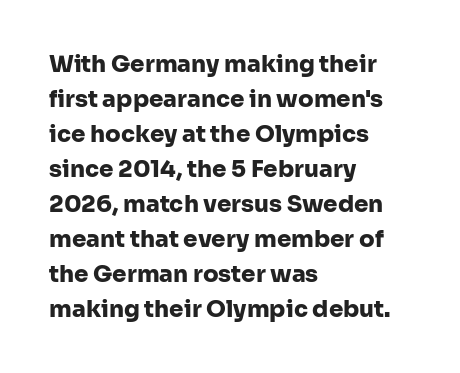
{"italic": "no", "bold": "yes", "underline": "no", "align": "left", "line_spacing": "normal", "line_spacing_ratio": 1.52, "letter_spacing": "normal", "letter_spacing_em": 0.0, "glyph_px": 23}
